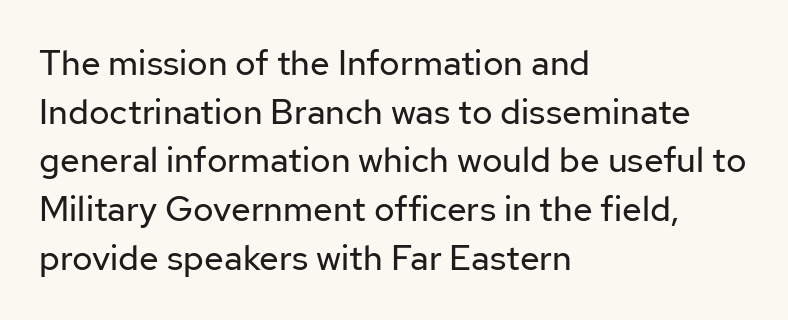
{"serif": "no", "italic": "no", "bold": "no", "weight": "regular", "width": "normal", "stroke_contrast": "low", "x_height": "medium", "monospaced": "no", "underline": "no", "align": "left", "line_spacing": "normal", "line_spacing_ratio": 1.39, "letter_spacing": "normal", "letter_spacing_em": 0.0, "glyph_px": 35}
